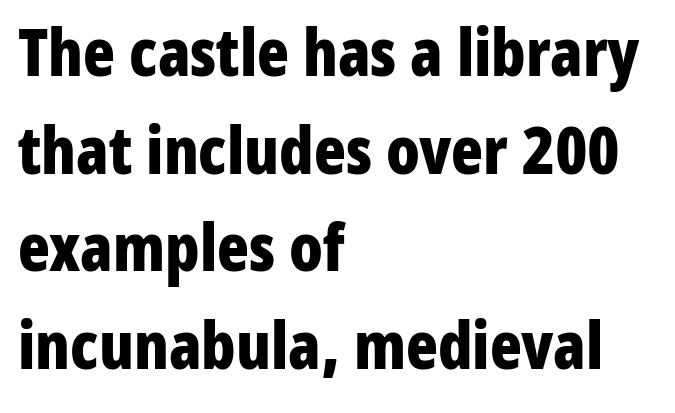
The image shows 66 px bold, condensed sans-serif type, upright; set left-aligned, normal line spacing (1.48x), normal letter spacing, not underlined; low stroke contrast and a medium x-height.
